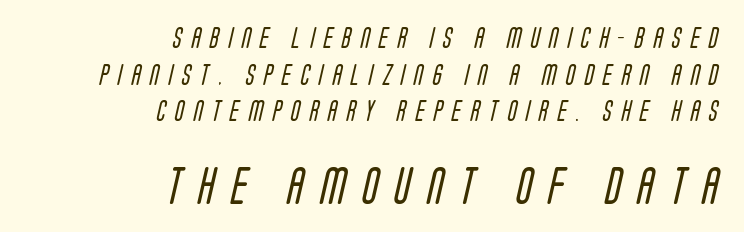
{"serif": "no", "bold": "no", "weight": "regular", "width": "condensed", "stroke_contrast": "low", "x_height": "large", "monospaced": "no", "underline": "no", "align": "right", "line_spacing_ratio": 1.75, "letter_spacing": "wide", "letter_spacing_em": 0.45, "larger_block": "second", "size_ratio": 1.76, "glyph_px": 37}
